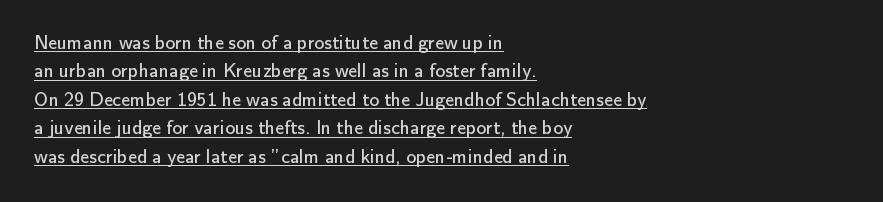
Q: Is the text bold? A: No.
Q: Is the text italic (slanted)? A: No, it is upright.
Q: Is the text underlined? A: Yes.
Q: How is the paragraph aligned? A: Left-aligned.
Q: Is the spacing between letters normal or unusually wide? A: Normal.
Q: Is the spacing between lines tight, normal or loose? A: Normal.
